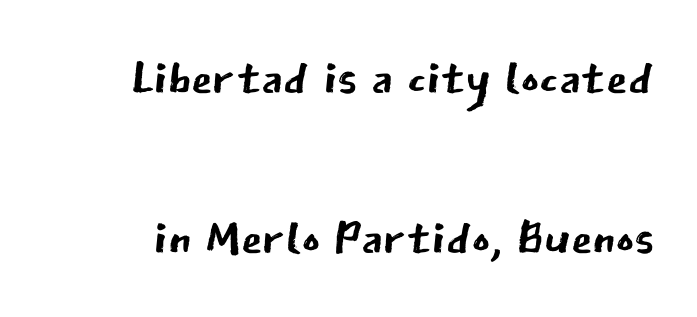
The image shows 69 px regular-weight sans-serif type, upright; set loose line spacing (2.32x), normal letter spacing, not underlined; low stroke contrast and a medium x-height.
